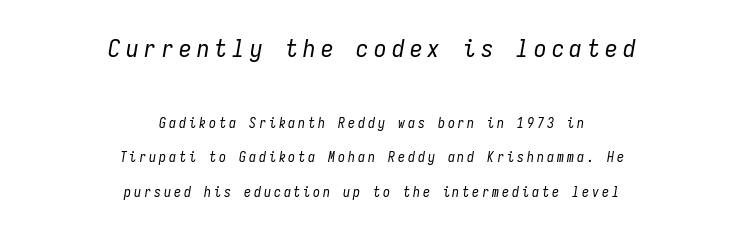
The image shows 25 px text type, italic (leaning right); set centered, loose line spacing (2.47x), unusually wide letter spacing (+0.21 em), not underlined; the first (top) block is 1.79x larger.
